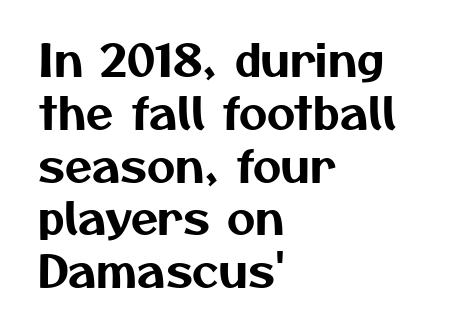
Q: Is the typeface a serif or a sans-serif typeface? A: Sans-serif.
Q: Is the text underlined? A: No.
Q: How is the paragraph aligned? A: Left-aligned.
Q: Is the spacing between letters normal or unusually wide? A: Normal.
Q: Width (condensed, normal, or wide)? A: Normal.
Q: Stroke contrast? A: Medium.
Q: x-height? A: Medium.
Q: Monospaced? A: No.
